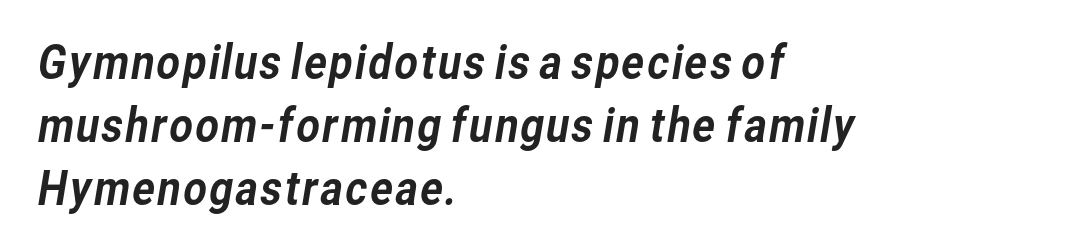
{"serif": "no", "width": "normal", "stroke_contrast": "low", "x_height": "medium", "monospaced": "no", "underline": "no", "align": "left", "line_spacing": "normal", "line_spacing_ratio": 1.37, "letter_spacing": "normal", "letter_spacing_em": 0.0, "glyph_px": 46}
